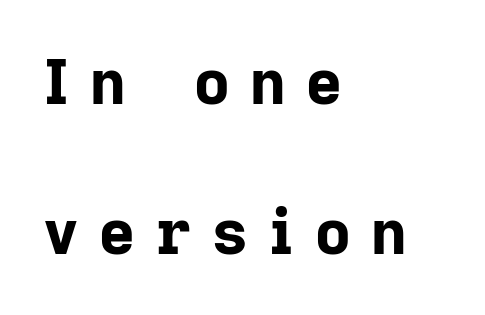
The image shows 62 px bold sans-serif type, upright; set left-aligned, loose line spacing (2.42x), unusually wide letter spacing (+0.33 em), not underlined; low stroke contrast and a medium x-height.
